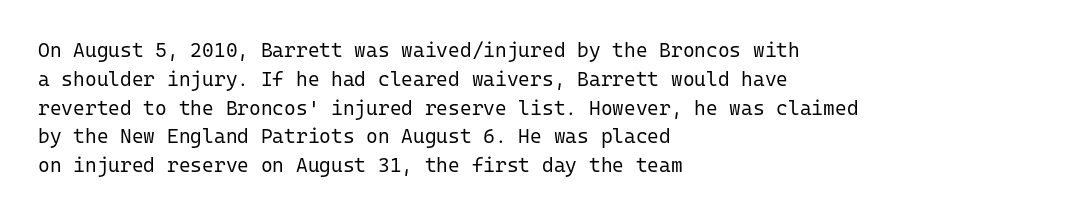
{"italic": "no", "bold": "no", "underline": "no", "align": "left", "line_spacing": "normal", "line_spacing_ratio": 1.44, "letter_spacing": "normal", "letter_spacing_em": 0.0, "glyph_px": 20}
